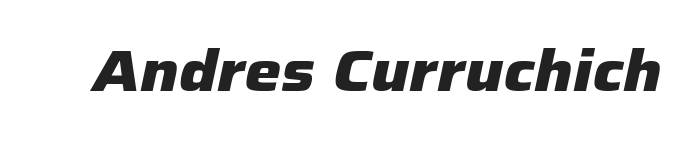
Q: Is the text bold? A: Yes.
Q: Is the text italic (slanted)? A: Yes, it leans right by about 12 degrees.
Q: Is the text underlined? A: No.
Q: Is the spacing between letters normal or unusually wide? A: Normal.
Q: Width (condensed, normal, or wide)? A: Normal.
Q: Stroke contrast? A: Low.
Q: x-height? A: Medium.
Q: Monospaced? A: No.
